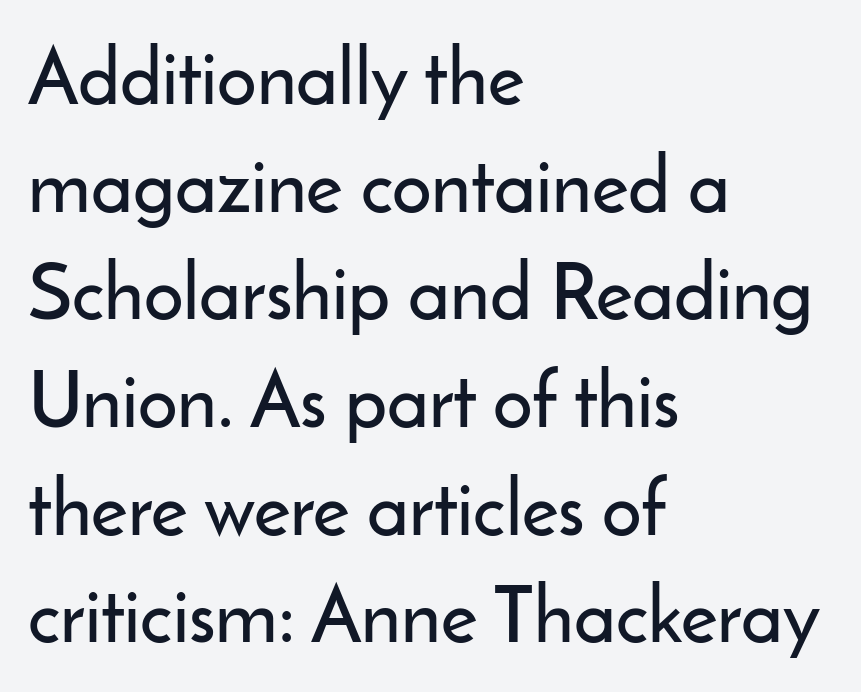
The image shows 78 px sans-serif type, upright; set left-aligned, normal line spacing (1.38x), normal letter spacing, not underlined; low stroke contrast and a small x-height.
